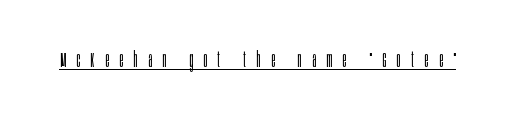
Q: Is the text bold? A: No.
Q: Is the text italic (slanted)? A: No, it is upright.
Q: Is the text underlined? A: Yes.
Q: Is the spacing between letters normal or unusually wide? A: Unusually wide.
